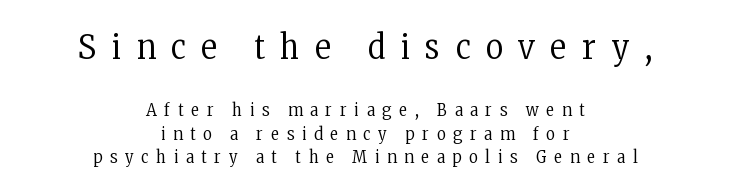
Summary of vertical rhythm: regular, with standard interline spacing. The text was rendered using a seriffed face with decorative stroke endings. Is this a fixed-width face? No — the glyphs have proportional, varying widths. Is the stroke heavy? The answer is a plain regular-or-lighter.
